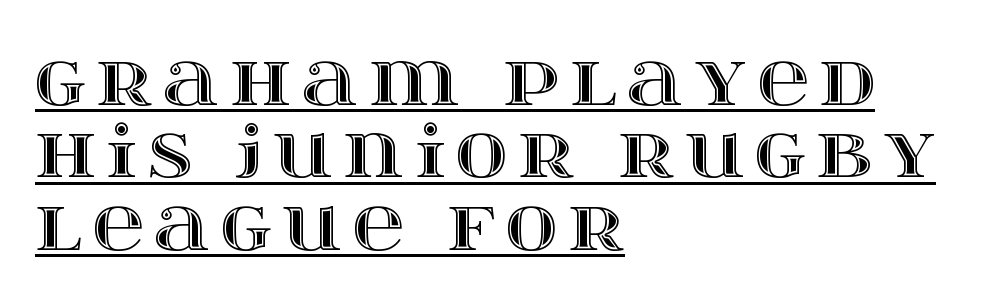
{"italic": "no", "width": "wide", "x_height": "large", "monospaced": "no", "underline": "yes", "align": "left", "line_spacing": "tight", "line_spacing_ratio": 1.02, "glyph_px": 71}
